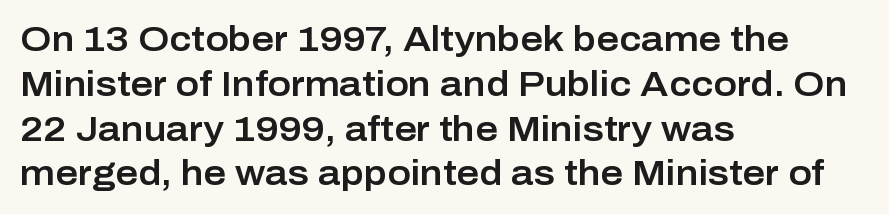
Q: Is the text italic (slanted)? A: No, it is upright.
Q: Is the typeface a serif or a sans-serif typeface? A: Sans-serif.
Q: Is the text underlined? A: No.
Q: How is the paragraph aligned? A: Left-aligned.
Q: Is the spacing between letters normal or unusually wide? A: Normal.
Q: Is the spacing between lines tight, normal or loose? A: Normal.
Q: Width (condensed, normal, or wide)? A: Normal.
Q: Stroke contrast? A: Low.
Q: x-height? A: Medium.
Q: Monospaced? A: No.
